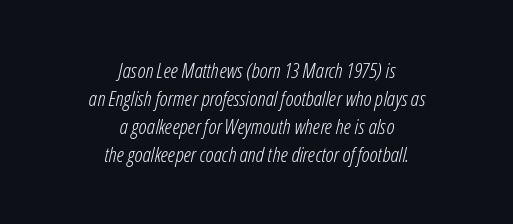
Q: Is the text bold? A: No.
Q: Is the text italic (slanted)? A: Yes, it leans right by about 12 degrees.
Q: Is the text underlined? A: No.
Q: How is the paragraph aligned? A: Centered.
Q: Is the spacing between letters normal or unusually wide? A: Normal.
Q: Is the spacing between lines tight, normal or loose? A: Normal.
